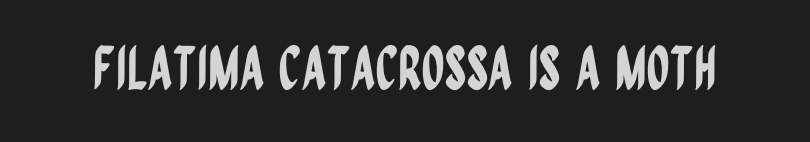
Q: Is the text italic (slanted)? A: No, it is upright.
Q: Is the typeface a serif or a sans-serif typeface? A: Sans-serif.
Q: Is the text underlined? A: No.
Q: Is the spacing between letters normal or unusually wide? A: Normal.
Q: Width (condensed, normal, or wide)? A: Condensed.
Q: Stroke contrast? A: Low.
Q: x-height? A: Large.
Q: Monospaced? A: No.
